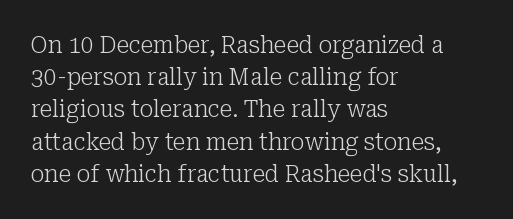
{"italic": "no", "bold": "no", "underline": "no", "align": "left", "line_spacing": "normal", "line_spacing_ratio": 1.4, "letter_spacing": "normal", "letter_spacing_em": 0.0, "glyph_px": 23}
